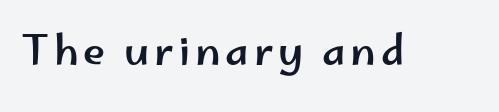
Nope, not italic — everything's standing straight. No word sits above an underline. Is this a fixed-width face? No — the glyphs have proportional, varying widths. Does the type have serifs? No, each stem ends abruptly.
